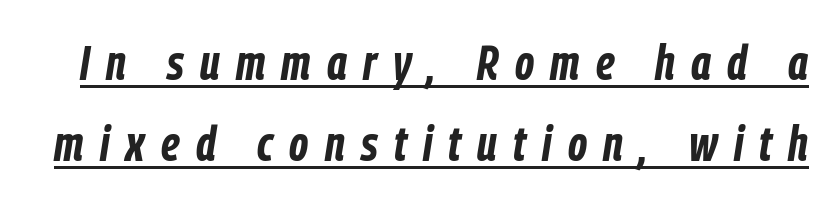
The glyphs are accompanied by a horizontal stroke just below them. This rendering widens character spacing well past its baseline value. Interline gaps are of average width in this sample. Do the characters align in a grid? No, the font is proportional.
